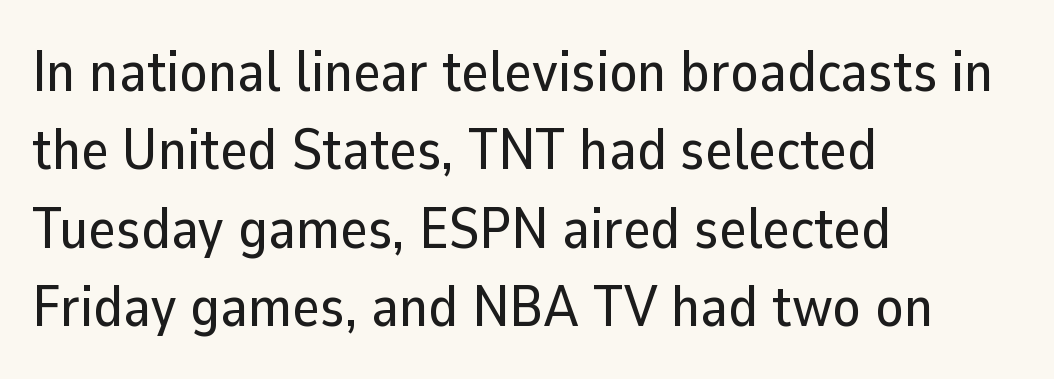
A normal amount of white space separates one row of letters from the next. The letters carry no serifs — their stems end cleanly without finishing strokes. Do the letters lean? They stand straight. The paragraph shown leans on its left margin. Lines of text with bare space underneath. Is this a fixed-width face? No — the glyphs have proportional, varying widths.
